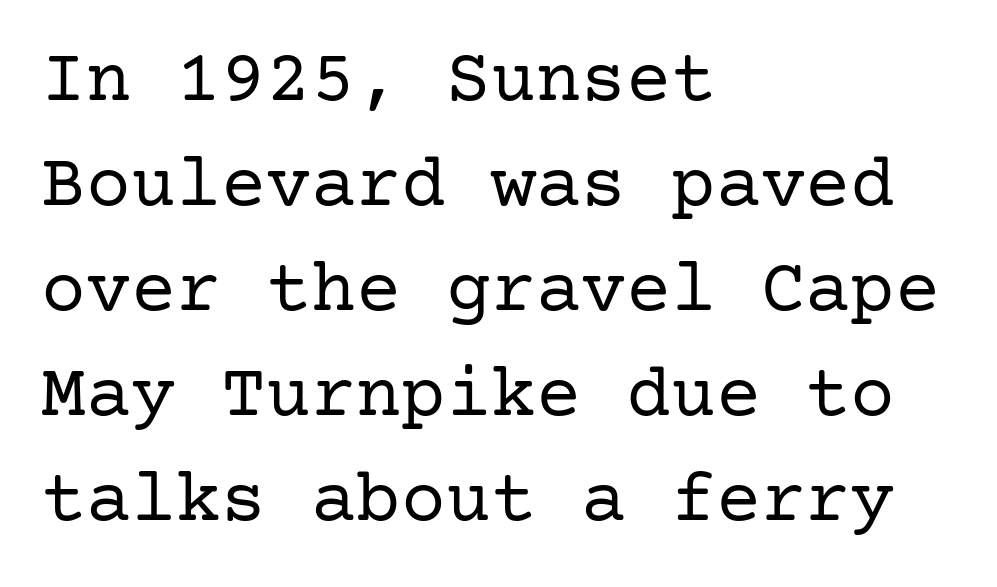
Glance below the letters and you will spot only blank space. In terms of leading, this rendering sits right in the middle. Designer's note — italics off, roman on. The font sits on the lighter half of the weight spectrum, regular included.
